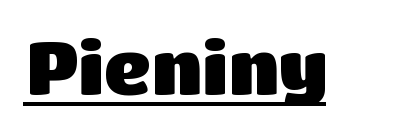
Plenty of ink on the page — the face is bold. The glyphs are accompanied by a horizontal stroke just below them. Posture: vertical. Each word holds together tightly as a unit, with standard inter-letter gaps.
